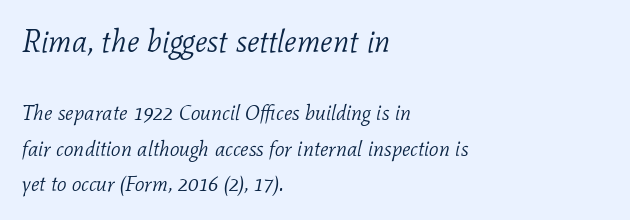
{"serif": "yes", "italic": "yes", "lean": "right", "slant_degrees": 11, "bold": "no", "weight": "light", "width": "normal", "stroke_contrast": "low", "x_height": "medium", "monospaced": "no", "underline": "no", "align": "left", "line_spacing": "normal", "line_spacing_ratio": 1.69, "letter_spacing": "normal", "letter_spacing_em": 0.0, "larger_block": "first", "size_ratio": 1.48, "glyph_px": 31}
